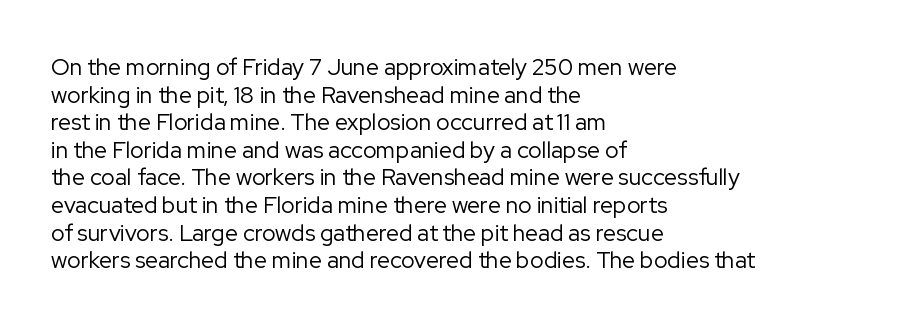
Q: Is the text bold? A: No.
Q: Is the text italic (slanted)? A: No, it is upright.
Q: Is the text underlined? A: No.
Q: How is the paragraph aligned? A: Left-aligned.
Q: Is the spacing between letters normal or unusually wide? A: Normal.
